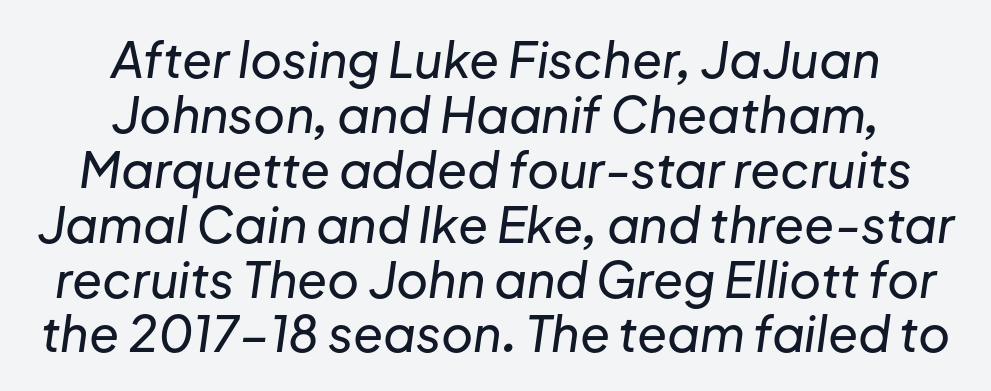
Spacing verdict: proportional, widths tailored to each character. A typesetter would mark this as italic. Very little white space separates one row of letters from the next. If you folded the block vertically in half, each line would mirror itself in length.
